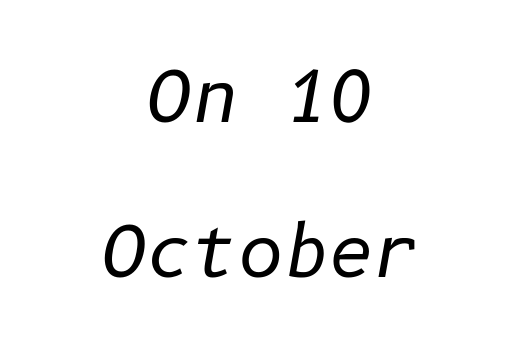
Q: Is the text bold? A: No.
Q: Is the text italic (slanted)? A: Yes, it leans right by about 10 degrees.
Q: Is the text underlined? A: No.
Q: How is the paragraph aligned? A: Centered.
Q: Is the spacing between letters normal or unusually wide? A: Normal.
Q: Is the spacing between lines tight, normal or loose? A: Loose.
Q: Width (condensed, normal, or wide)? A: Normal.
Q: Stroke contrast? A: Low.
Q: x-height? A: Medium.
